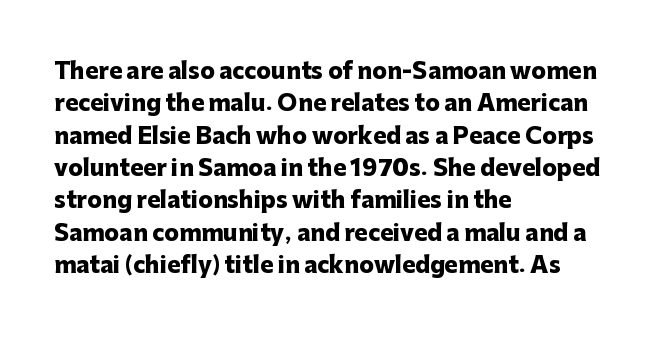
Q: Is the text bold? A: Yes.
Q: Is the text italic (slanted)? A: No, it is upright.
Q: Is the text underlined? A: No.
Q: How is the paragraph aligned? A: Left-aligned.
Q: Is the spacing between letters normal or unusually wide? A: Normal.
Q: Is the spacing between lines tight, normal or loose? A: Normal.
